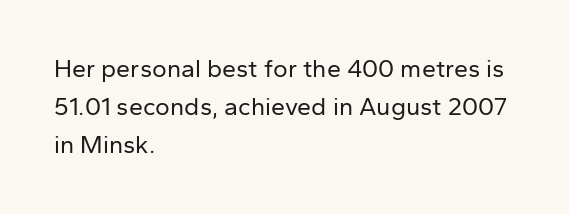
The font's upright variant was chosen for this text. The specimen omits any rule beneath the text block's lines. All the whitespace from short lines collects on the right. Tracking here is standard; glyphs follow each other at the usual distance.
